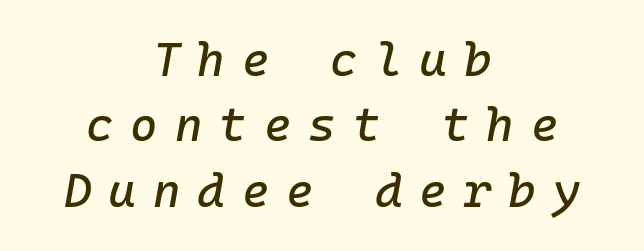
Q: Is the text italic (slanted)? A: Yes, it leans right by about 10 degrees.
Q: Is the text underlined? A: No.
Q: How is the paragraph aligned? A: Centered.
Q: Is the spacing between letters normal or unusually wide? A: Unusually wide.
Q: Is the spacing between lines tight, normal or loose? A: Normal.
Q: Width (condensed, normal, or wide)? A: Normal.
Q: Stroke contrast? A: Low.
Q: x-height? A: Medium.
Q: Monospaced? A: Yes.
